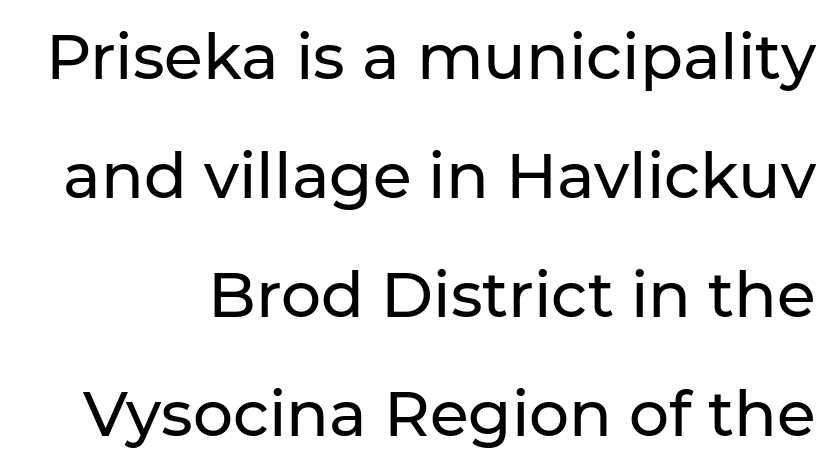
{"serif": "no", "italic": "no", "width": "normal", "stroke_contrast": "low", "x_height": "medium", "monospaced": "no", "underline": "no", "align": "right", "line_spacing_ratio": 1.89, "letter_spacing": "normal", "letter_spacing_em": 0.0, "glyph_px": 63}
